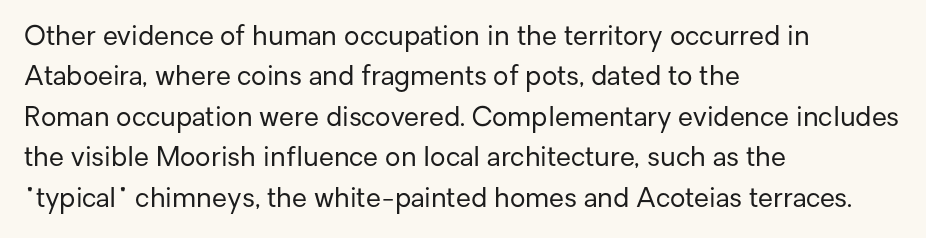
The image shows 27 px text type, upright; set left-aligned, normal line spacing (1.5x), normal letter spacing, not underlined.
